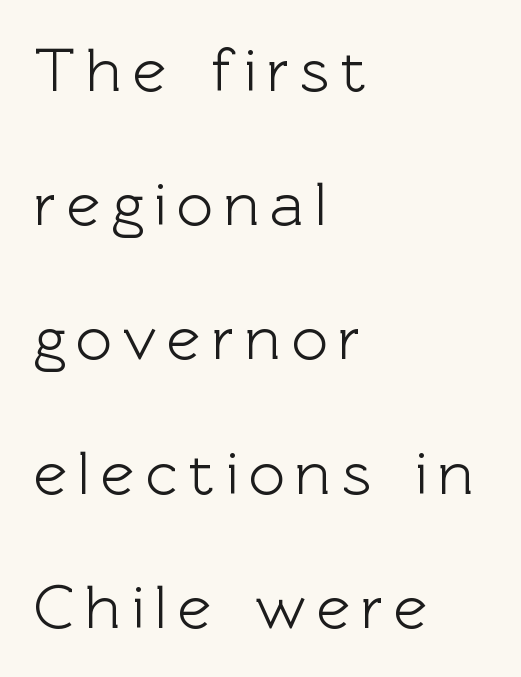
The image shows 63 px sans-serif type, upright; set left-aligned, loose line spacing (2.13x), not underlined; a medium x-height.
